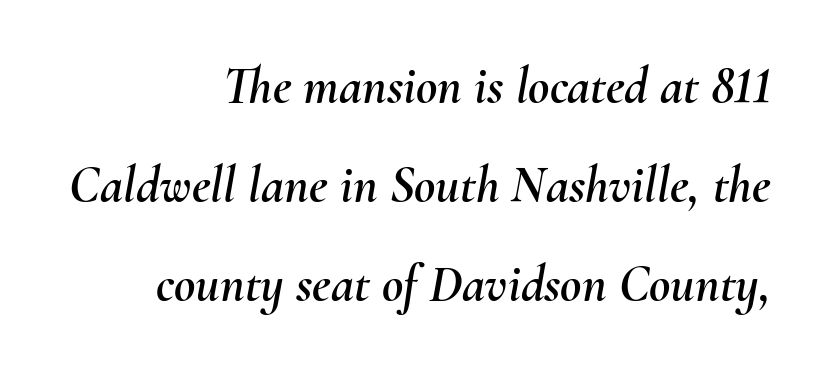
Q: Is the text italic (slanted)? A: Yes, it leans right by about 10 degrees.
Q: Is the text underlined? A: No.
Q: How is the paragraph aligned? A: Right-aligned.
Q: Is the spacing between letters normal or unusually wide? A: Normal.
Q: Is the spacing between lines tight, normal or loose? A: Loose.
Q: Width (condensed, normal, or wide)? A: Normal.
Q: Stroke contrast? A: Medium.
Q: x-height? A: Small.
Q: Monospaced? A: No.
